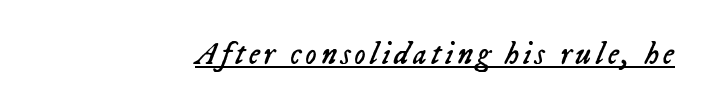
{"italic": "yes", "lean": "right", "slant_degrees": 23, "bold": "no", "weight": "regular", "width": "normal", "stroke_contrast": "low", "x_height": "medium", "monospaced": "no", "underline": "yes", "align": "right", "glyph_px": 32}
